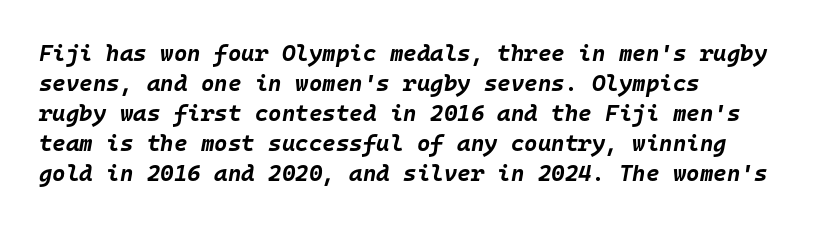
Q: Is the text bold? A: Yes.
Q: Is the text italic (slanted)? A: Yes, it leans right by about 10 degrees.
Q: Is the text underlined? A: No.
Q: How is the paragraph aligned? A: Left-aligned.
Q: Is the spacing between letters normal or unusually wide? A: Normal.
Q: Is the spacing between lines tight, normal or loose? A: Normal.
